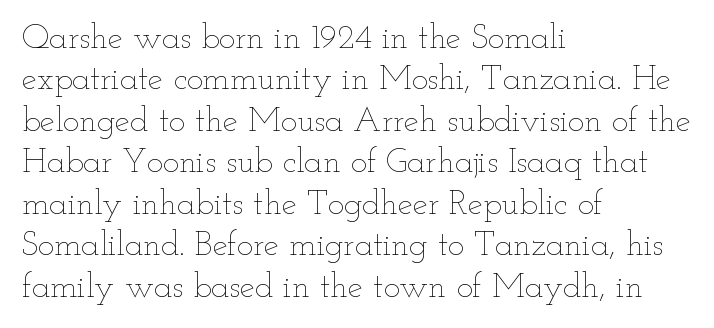
The image shows 34 px thin, wide type, upright; set left-aligned, line spacing 1.22x, normal letter spacing, not underlined; low stroke contrast and a small x-height.
